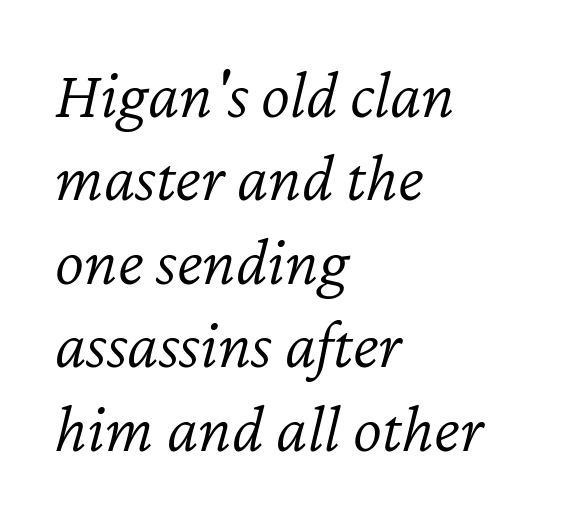
Q: Is the text bold? A: No.
Q: Is the text italic (slanted)? A: Yes, it leans right by about 12 degrees.
Q: Is the text underlined? A: No.
Q: How is the paragraph aligned? A: Left-aligned.
Q: Is the spacing between letters normal or unusually wide? A: Normal.
Q: Width (condensed, normal, or wide)? A: Normal.
Q: Stroke contrast? A: Low.
Q: x-height? A: Medium.
Q: Monospaced? A: No.
